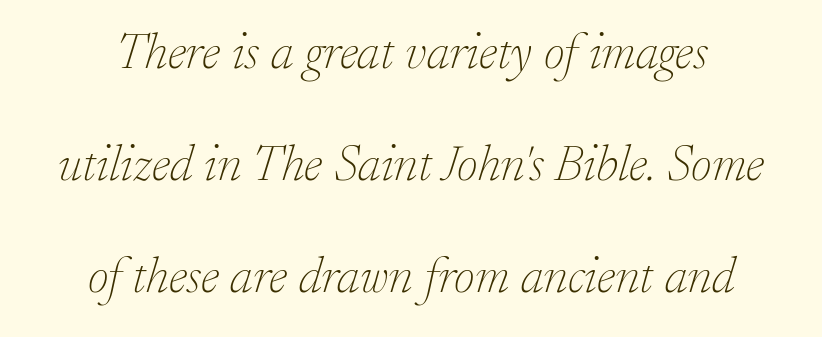
{"serif": "yes", "italic": "yes", "lean": "right", "slant_degrees": 17, "bold": "no", "weight": "thin", "width": "normal", "stroke_contrast": "low", "x_height": "small", "monospaced": "no", "underline": "no", "align": "center", "line_spacing": "loose", "line_spacing_ratio": 2.2, "letter_spacing": "normal", "letter_spacing_em": 0.0, "glyph_px": 51}
